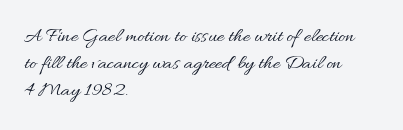
Q: Is the text bold? A: No.
Q: Is the text italic (slanted)? A: Yes.
Q: Is the text underlined? A: No.
Q: How is the paragraph aligned? A: Left-aligned.
Q: Is the spacing between letters normal or unusually wide? A: Normal.
Q: Is the spacing between lines tight, normal or loose? A: Normal.
